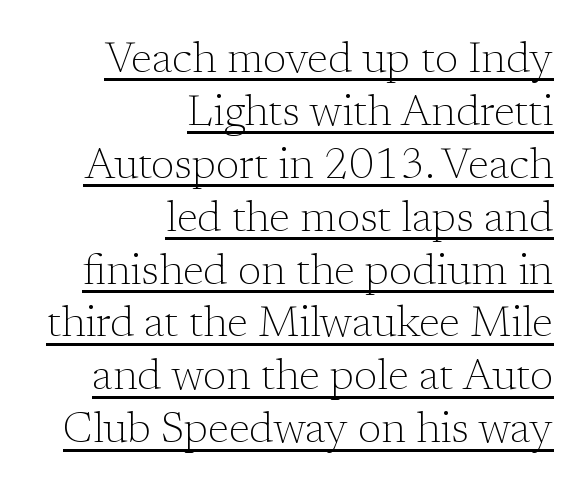
Each letter keeps its own natural width here, so spacing adapts to shape. Notice how a bar underscores the lettering throughout. Short note: letters normally spaced. Stroke terminals: seriffed.
